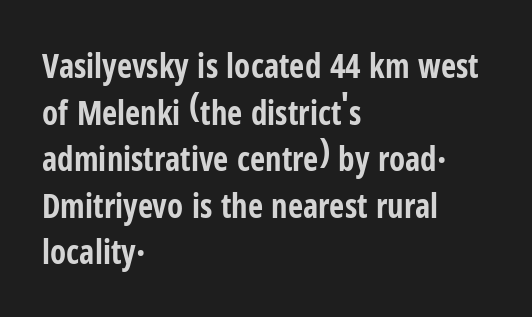
Every row of glyphs begins at an identical x-position on the left. Do the characters align in a grid? No, the font is proportional. Typographic density is high because the face is bold. Designer's note — italics off, roman on. This sample uses a sans-serif face. The gap between lines stays unmarked.
